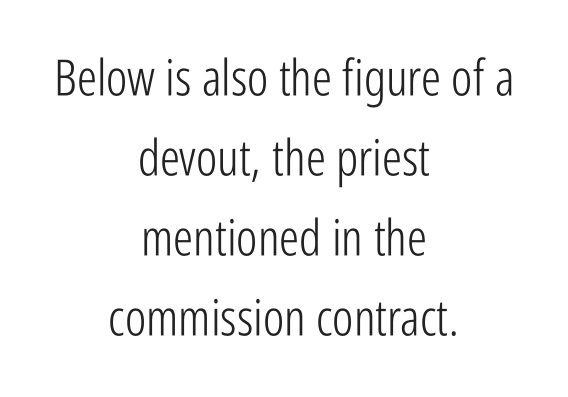
Layout note: lines centered. No chunkiness to these letters — they're not bold. Just letters on the line, the space beneath them empty. The lettering stays uniformly vertical, giving the passage a roman look.
